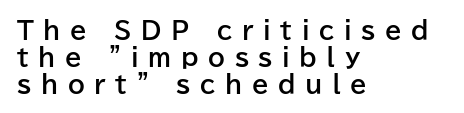
The rendering uses a small line-height, squeezing the rows. The typesetter chose a ragged-right arrangement here. Descender tails drop into unmarked territory. There is plenty of visible air inserted between adjacent glyphs. If you drew a line through each stem, it would be perfectly vertical.
